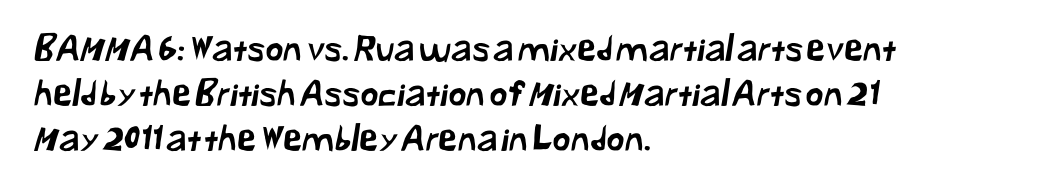
The image shows 35 px sans-serif type; set left-aligned, normal line spacing (1.28x), normal letter spacing, not underlined; low stroke contrast and a medium x-height.
